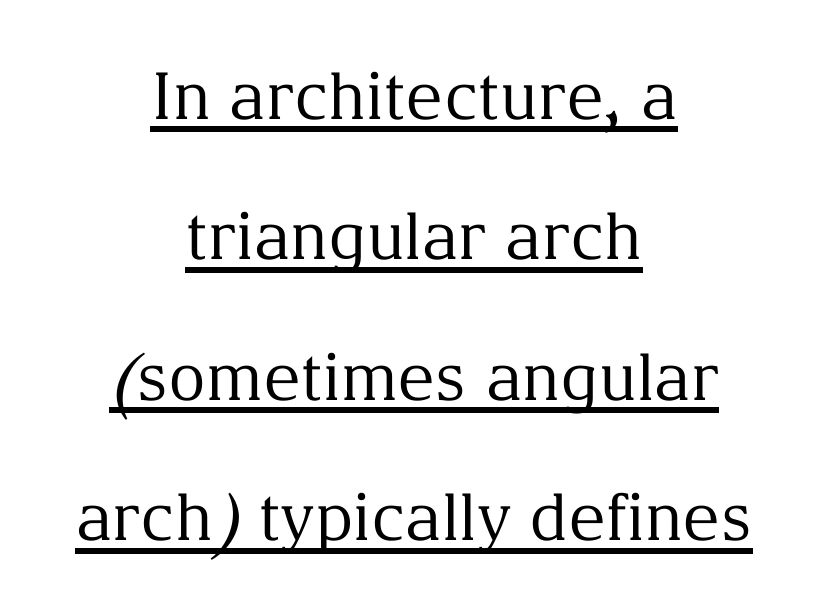
Q: Is the text bold? A: No.
Q: Is the text italic (slanted)? A: No, it is upright.
Q: Is the typeface a serif or a sans-serif typeface? A: Serif.
Q: Is the text underlined? A: Yes.
Q: How is the paragraph aligned? A: Centered.
Q: Is the spacing between letters normal or unusually wide? A: Normal.
Q: Is the spacing between lines tight, normal or loose? A: Loose.
Q: Width (condensed, normal, or wide)? A: Normal.
Q: Stroke contrast? A: Medium.
Q: x-height? A: Medium.
Q: Monospaced? A: No.
